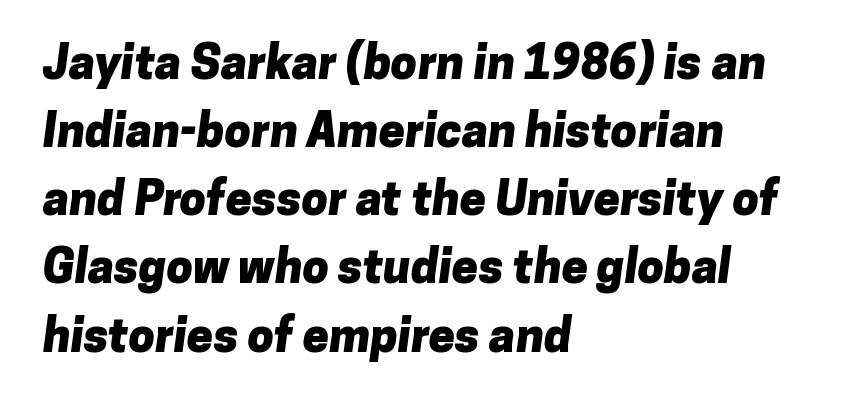
{"serif": "no", "bold": "yes", "weight": "heavy", "width": "normal", "stroke_contrast": "low", "x_height": "medium", "monospaced": "no", "underline": "no", "align": "left", "line_spacing": "normal", "line_spacing_ratio": 1.45, "letter_spacing": "normal", "letter_spacing_em": 0.0, "glyph_px": 47}
